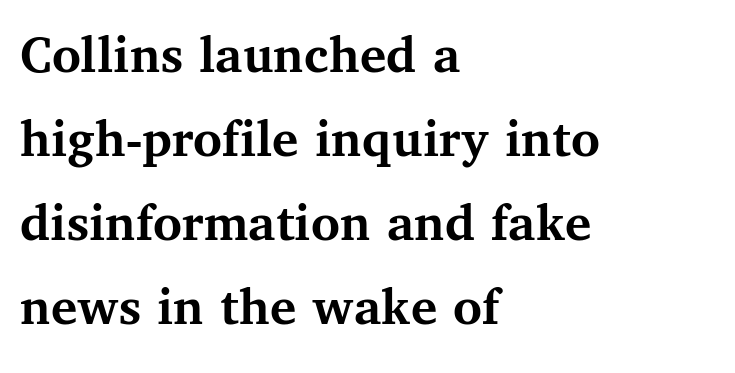
{"serif": "yes", "italic": "no", "bold": "yes", "weight": "semibold", "width": "normal", "stroke_contrast": "medium", "x_height": "medium", "monospaced": "no", "underline": "no", "align": "left", "line_spacing": "normal", "line_spacing_ratio": 1.53, "letter_spacing": "normal", "letter_spacing_em": 0.0, "glyph_px": 55}
